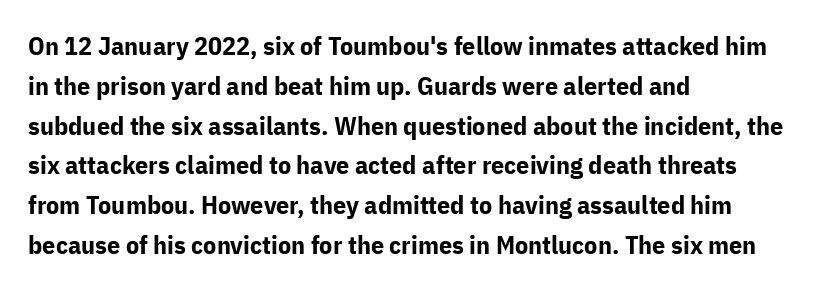
The image shows 26 px bold type, upright; set left-aligned, normal line spacing (1.53x), normal letter spacing, not underlined.
